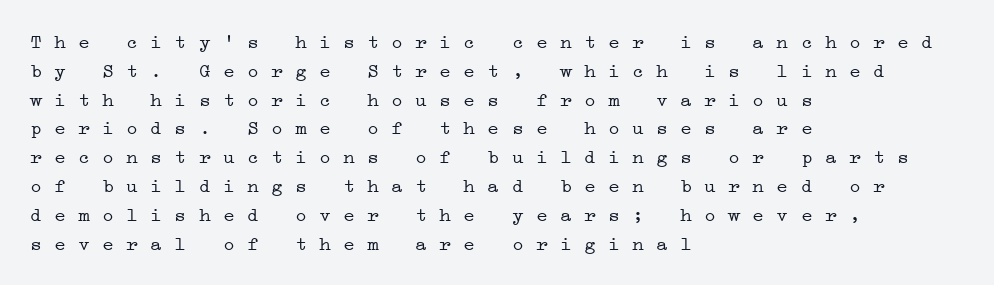
Notice how the passage keeps a crisp vertical edge on the left only. The rendering uses a moderate line-height, typical for paragraphs. This rendering features lettering with no underline. Tracking value appears to be zero — textbook default spacing. The cut favours lightness, reaching ordinary text weight at its darkest.
